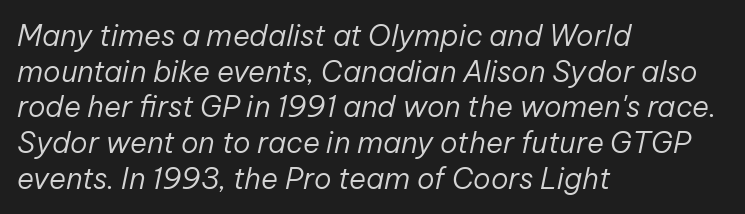
Q: Is the text bold? A: No.
Q: Is the text italic (slanted)? A: Yes, it leans right by about 12 degrees.
Q: Is the text underlined? A: No.
Q: How is the paragraph aligned? A: Left-aligned.
Q: Is the spacing between letters normal or unusually wide? A: Normal.
Q: Width (condensed, normal, or wide)? A: Normal.
Q: Stroke contrast? A: Low.
Q: x-height? A: Medium.
Q: Monospaced? A: No.
